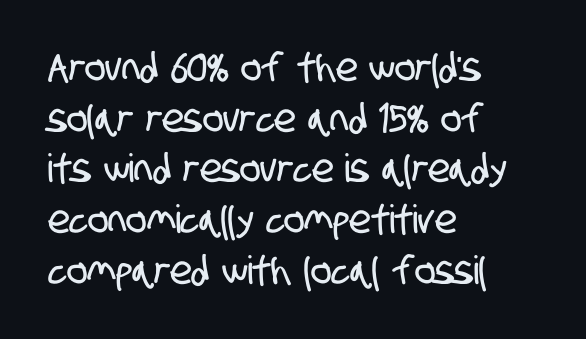
The image shows 39 px condensed sans-serif type; set left-aligned, normal line spacing (1.3x), normal letter spacing, not underlined; low stroke contrast and a large x-height.
